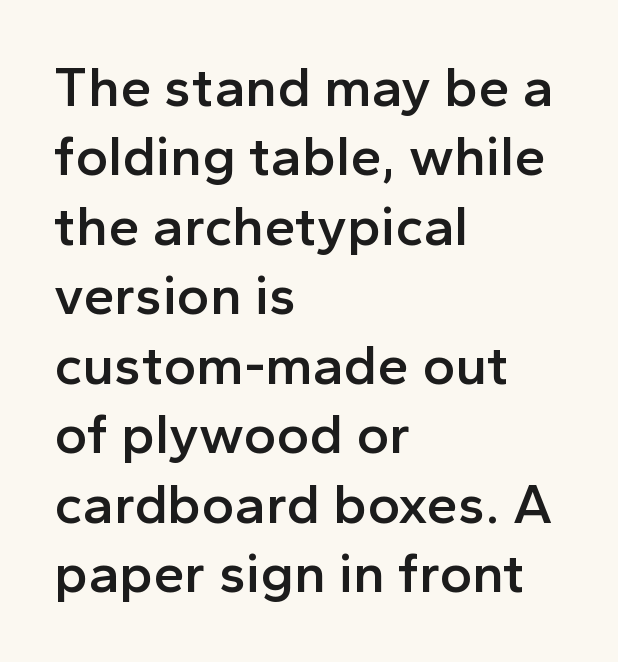
Q: Is the text bold? A: Semi-bold.
Q: Is the text italic (slanted)? A: No, it is upright.
Q: Is the typeface a serif or a sans-serif typeface? A: Sans-serif.
Q: Is the text underlined? A: No.
Q: How is the paragraph aligned? A: Left-aligned.
Q: Is the spacing between letters normal or unusually wide? A: Normal.
Q: Width (condensed, normal, or wide)? A: Normal.
Q: x-height? A: Medium.
Q: Monospaced? A: No.
